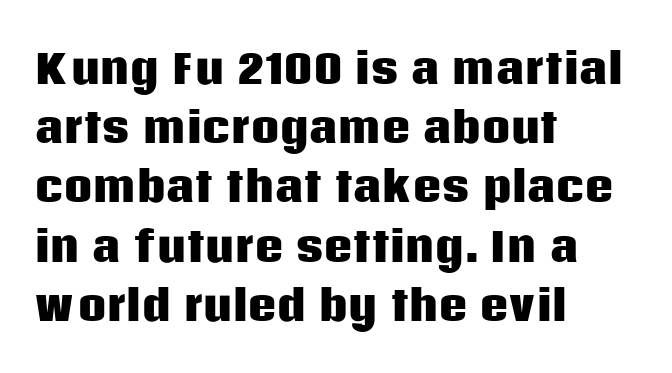
The image shows 40 px heavy sans-serif type, upright; set left-aligned, normal line spacing (1.48x), normal letter spacing, not underlined; low stroke contrast and a large x-height.
